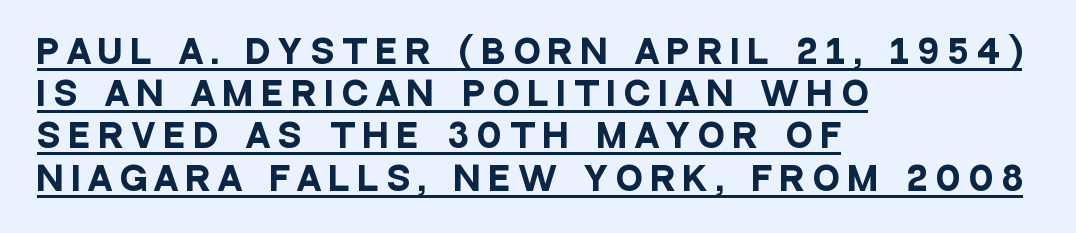
{"serif": "no", "italic": "no", "bold": "yes", "weight": "heavy", "width": "condensed", "stroke_contrast": "low", "x_height": "large", "monospaced": "no", "underline": "yes", "align": "left", "line_spacing": "normal", "line_spacing_ratio": 1.32, "letter_spacing": "wide", "letter_spacing_em": 0.28, "glyph_px": 32}
